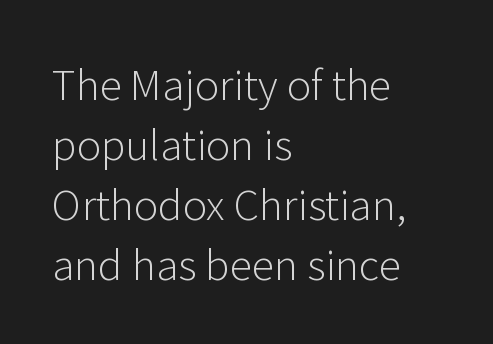
Q: Is the text bold? A: No.
Q: Is the text italic (slanted)? A: No, it is upright.
Q: Is the typeface a serif or a sans-serif typeface? A: Sans-serif.
Q: Is the text underlined? A: No.
Q: How is the paragraph aligned? A: Left-aligned.
Q: Is the spacing between letters normal or unusually wide? A: Normal.
Q: Is the spacing between lines tight, normal or loose? A: Normal.
Q: Width (condensed, normal, or wide)? A: Normal.
Q: Stroke contrast? A: Low.
Q: x-height? A: Medium.
Q: Monospaced? A: No.
